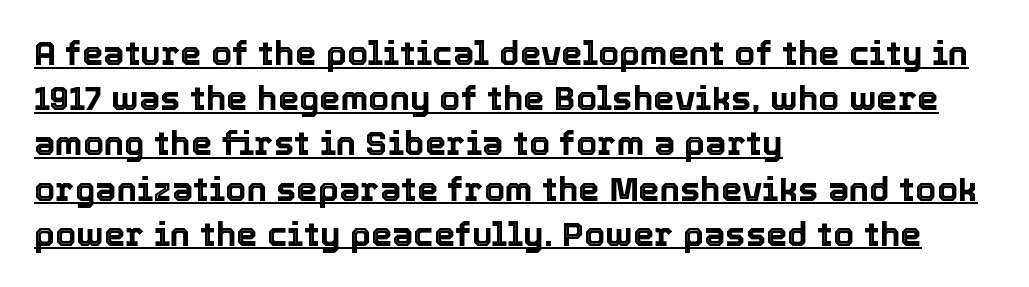
The image shows 34 px text type, upright; set left-aligned, normal line spacing (1.33x), normal letter spacing, underlined; a medium x-height.
